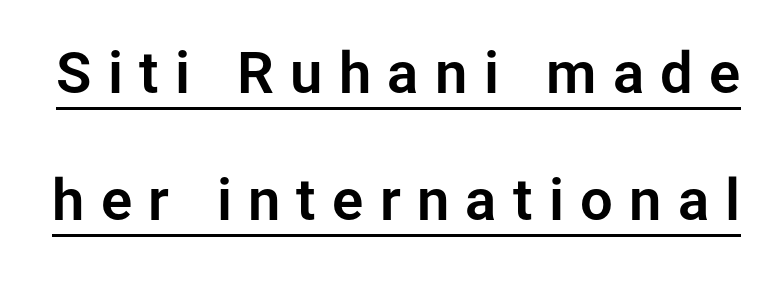
{"serif": "no", "italic": "no", "width": "normal", "stroke_contrast": "low", "x_height": "medium", "monospaced": "no", "underline": "yes", "line_spacing": "loose", "line_spacing_ratio": 2.19, "letter_spacing": "wide", "letter_spacing_em": 0.28, "glyph_px": 58}
